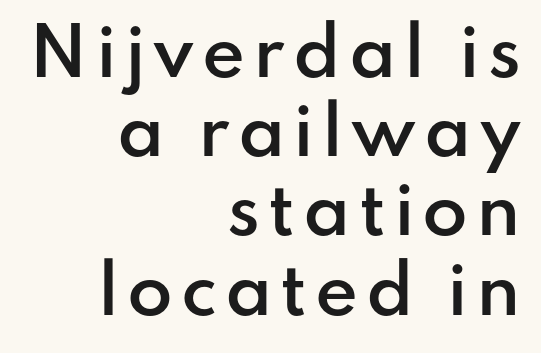
The image shows 66 px semibold sans-serif type, upright; set right-aligned, line spacing 1.2x, not underlined; low stroke contrast and a small x-height.
